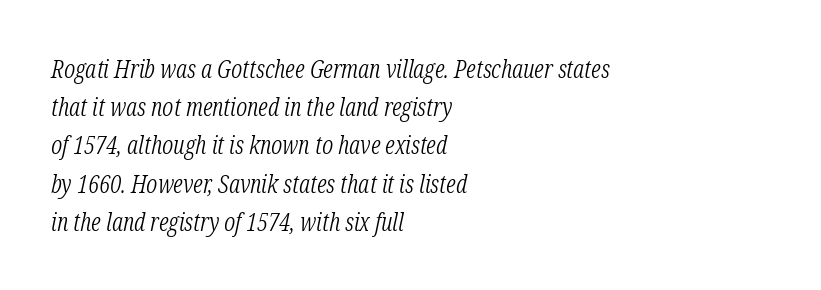
{"italic": "yes", "lean": "right", "slant_degrees": 12, "bold": "no", "underline": "no", "align": "left", "line_spacing": "normal", "line_spacing_ratio": 1.53, "letter_spacing": "normal", "letter_spacing_em": 0.0, "glyph_px": 25}
